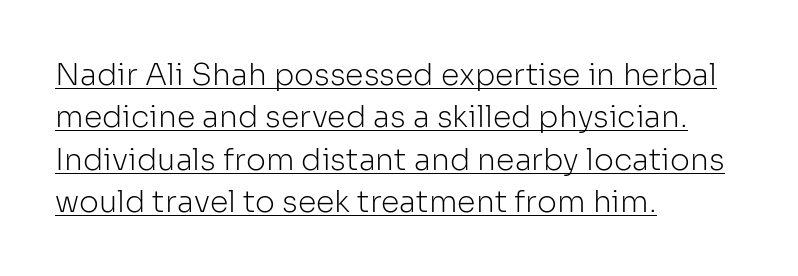
Q: Is the text bold? A: No.
Q: Is the text italic (slanted)? A: No, it is upright.
Q: Is the typeface a serif or a sans-serif typeface? A: Sans-serif.
Q: Is the text underlined? A: Yes.
Q: How is the paragraph aligned? A: Left-aligned.
Q: Is the spacing between letters normal or unusually wide? A: Normal.
Q: Is the spacing between lines tight, normal or loose? A: Normal.
Q: Width (condensed, normal, or wide)? A: Normal.
Q: Stroke contrast? A: Low.
Q: x-height? A: Medium.
Q: Monospaced? A: No.
